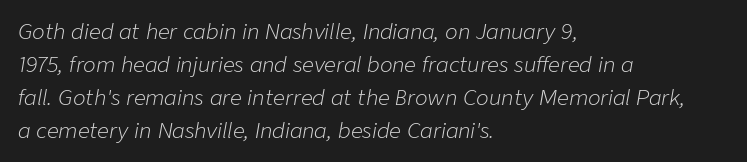
Q: Is the text bold? A: No.
Q: Is the text italic (slanted)? A: Yes, it leans right by about 9 degrees.
Q: Is the text underlined? A: No.
Q: How is the paragraph aligned? A: Left-aligned.
Q: Is the spacing between letters normal or unusually wide? A: Normal.
Q: Is the spacing between lines tight, normal or loose? A: Normal.
